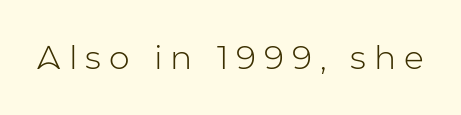
{"serif": "no", "italic": "no", "bold": "no", "weight": "light", "width": "normal", "stroke_contrast": "low", "x_height": "medium", "monospaced": "no", "underline": "no", "letter_spacing": "wide", "letter_spacing_em": 0.24, "glyph_px": 33}
